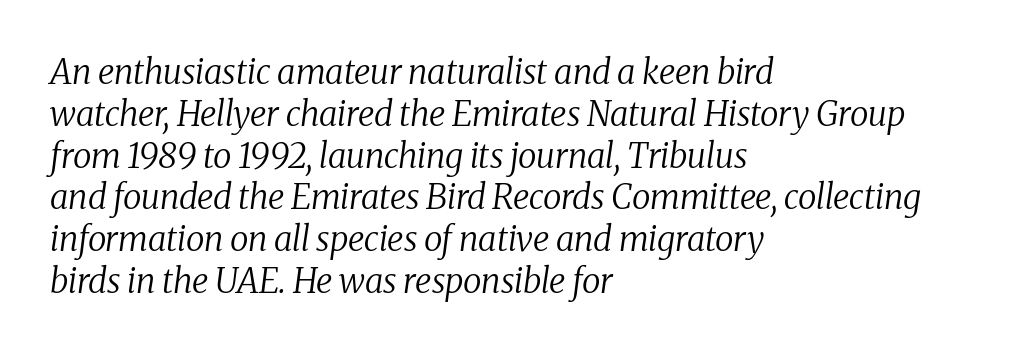
The tracking reads as untouched default to a designer's eye. Words float on clear page, feet unadorned. The axis of the letterforms is tilted away from vertical. Typographically, this falls in the serif category. Is this a fixed-width face? No — the glyphs have proportional, varying widths.
